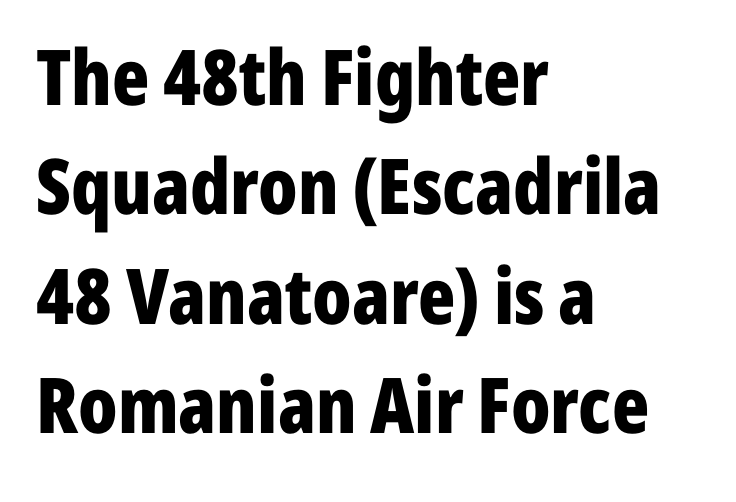
The image shows 77 px bold, condensed sans-serif type, upright; set left-aligned, normal line spacing (1.42x), normal letter spacing, not underlined; low stroke contrast and a medium x-height.
